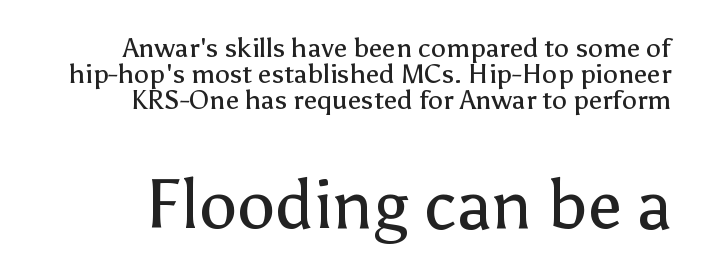
Q: Is the text bold? A: No.
Q: Is the text italic (slanted)? A: No, it is upright.
Q: Is the typeface a serif or a sans-serif typeface? A: Sans-serif.
Q: Is the text underlined? A: No.
Q: How is the paragraph aligned? A: Right-aligned.
Q: Is the spacing between letters normal or unusually wide? A: Normal.
Q: Is the spacing between lines tight, normal or loose? A: Tight.
Q: Which block of text is set in a larger size, the first (top) or the second (bottom)? A: The second (bottom) one.
Q: Width (condensed, normal, or wide)? A: Normal.
Q: Stroke contrast? A: Low.
Q: x-height? A: Medium.
Q: Monospaced? A: No.
